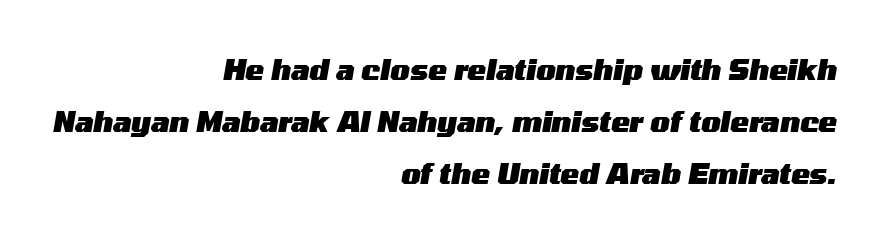
The letters advance in unequal steps, a hallmark of proportional type. This sample is right-justified, so line beginnings fall wherever the words allow. Nobody drew a line under any word here. Posture: slanted. Is the type bold? Yes — the strokes are clearly thick and heavy. The letters sit at their default tracking, neither squeezed nor spread.
